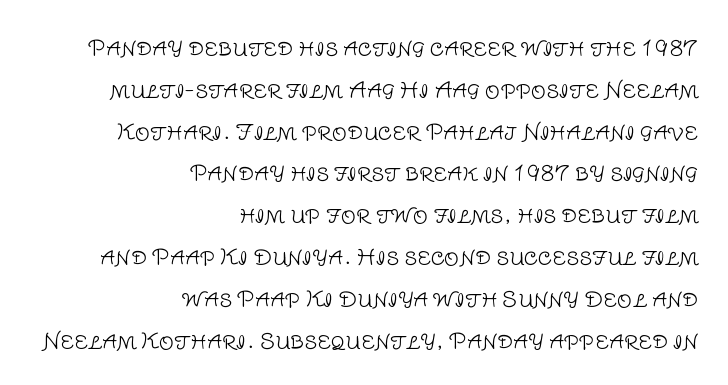
Q: Is the text bold? A: No.
Q: Is the text italic (slanted)? A: Yes.
Q: Is the text underlined? A: No.
Q: How is the paragraph aligned? A: Right-aligned.
Q: Is the spacing between letters normal or unusually wide? A: Normal.
Q: Is the spacing between lines tight, normal or loose? A: Loose.
